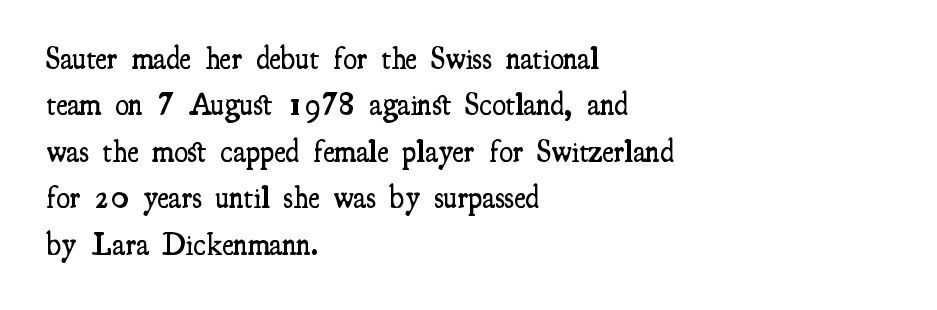
Q: Is the text bold? A: Semi-bold.
Q: Is the text italic (slanted)? A: No, it is upright.
Q: Is the typeface a serif or a sans-serif typeface? A: Serif.
Q: Is the text underlined? A: No.
Q: How is the paragraph aligned? A: Left-aligned.
Q: Is the spacing between letters normal or unusually wide? A: Normal.
Q: Is the spacing between lines tight, normal or loose? A: Normal.
Q: Width (condensed, normal, or wide)? A: Condensed.
Q: Stroke contrast? A: Medium.
Q: x-height? A: Small.
Q: Monospaced? A: No.
